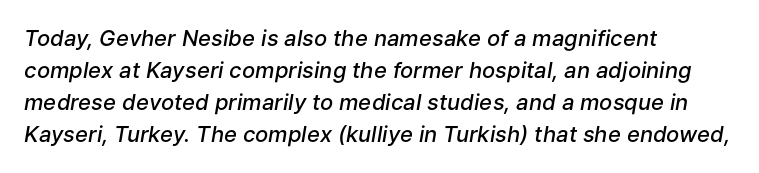
{"italic": "yes", "lean": "right", "slant_degrees": 9, "bold": "semi", "underline": "no", "align": "left", "line_spacing": "normal", "line_spacing_ratio": 1.46, "letter_spacing": "normal", "letter_spacing_em": 0.0, "glyph_px": 22}
